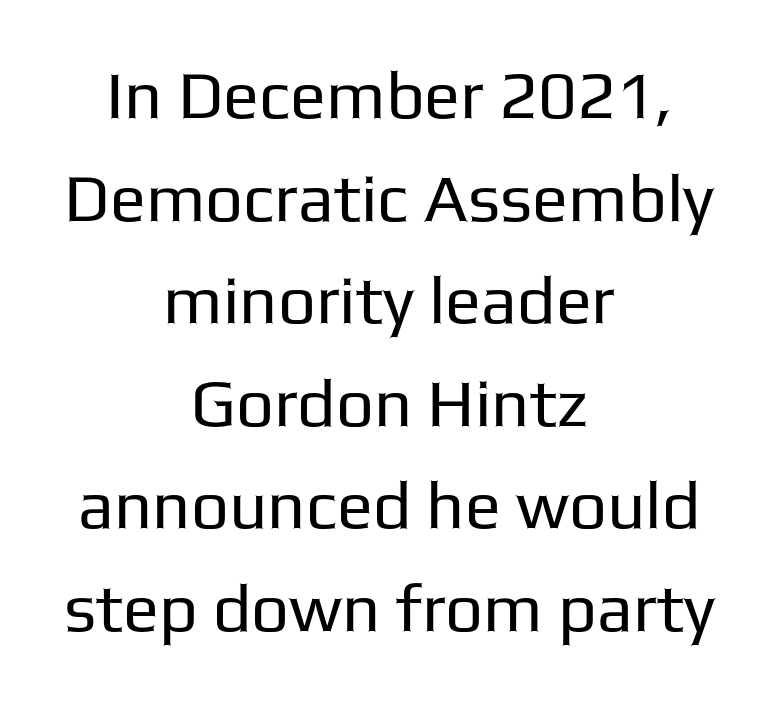
The space between consecutive lines is moderate. Weight: in the light-to-regular range. Note: no serifs on the glyphs. Nobody touched the tracking dial on this one. Here the designer chose a conventional face with non-uniform glyph widths. Posture: straight, roman, zero tilt.
